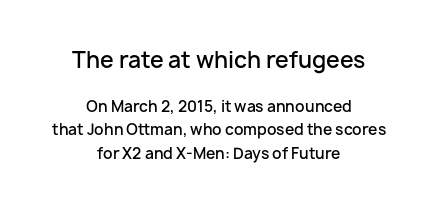
{"italic": "no", "bold": "semi", "underline": "no", "align": "center", "line_spacing": "normal", "line_spacing_ratio": 1.56, "letter_spacing": "normal", "letter_spacing_em": 0.0, "larger_block": "first", "size_ratio": 1.47, "glyph_px": 22}
